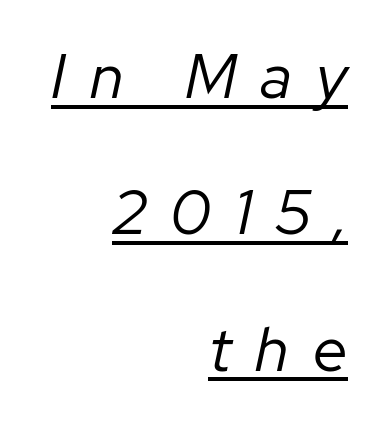
{"italic": "yes", "lean": "right", "slant_degrees": 12, "bold": "no", "weight": "regular", "width": "normal", "stroke_contrast": "low", "x_height": "medium", "monospaced": "no", "underline": "yes", "align": "right", "line_spacing": "loose", "line_spacing_ratio": 2.2, "letter_spacing": "wide", "letter_spacing_em": 0.39, "glyph_px": 62}
